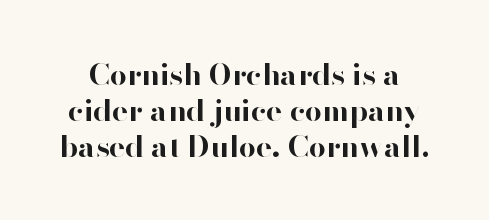
Stroke thickness is high; the sample reads as a true bold. No extra tracking has been applied to these lines. The designer went with a sans here, leaving each stem footless. These lines are rendered in a variable-pitch font.
